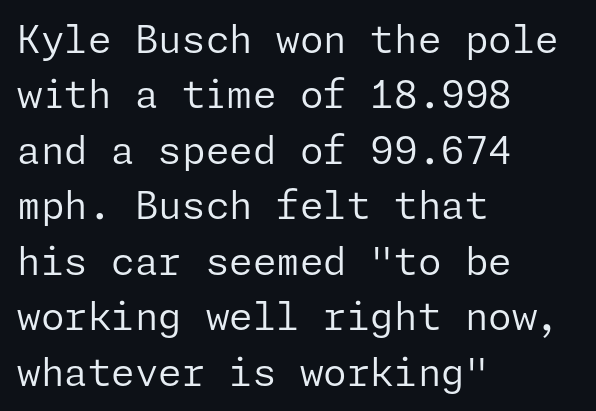
Q: Is the text bold? A: No.
Q: Is the text italic (slanted)? A: No, it is upright.
Q: Is the typeface a serif or a sans-serif typeface? A: Sans-serif.
Q: Is the text underlined? A: No.
Q: How is the paragraph aligned? A: Left-aligned.
Q: Is the spacing between letters normal or unusually wide? A: Normal.
Q: Is the spacing between lines tight, normal or loose? A: Normal.
Q: Width (condensed, normal, or wide)? A: Normal.
Q: Stroke contrast? A: Low.
Q: x-height? A: Medium.
